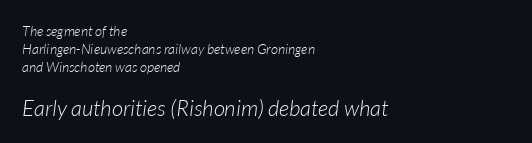
Q: Is the text bold? A: No.
Q: Is the text italic (slanted)? A: Yes, it leans right by about 7 degrees.
Q: Is the text underlined? A: No.
Q: How is the paragraph aligned? A: Left-aligned.
Q: Is the spacing between letters normal or unusually wide? A: Normal.
Q: Is the spacing between lines tight, normal or loose? A: Normal.
Q: Which block of text is set in a larger size, the first (top) or the second (bottom)? A: The second (bottom) one.
